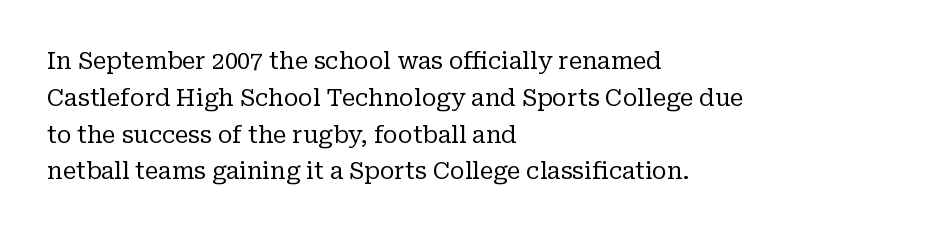
The image shows 23 px text type, upright; set left-aligned, normal line spacing (1.6x), normal letter spacing, not underlined.
